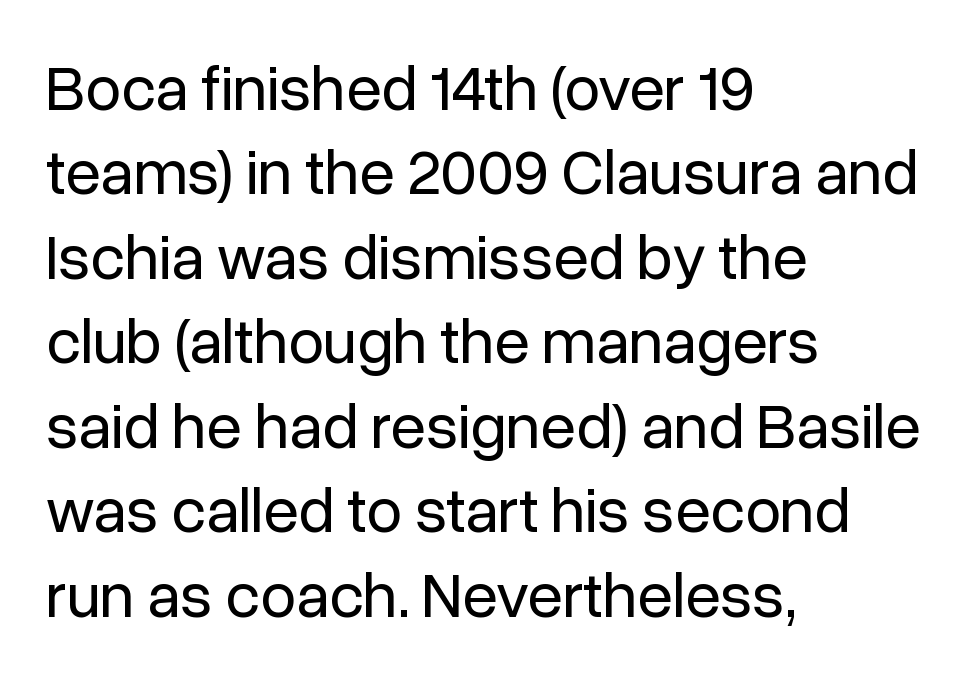
{"serif": "no", "italic": "no", "bold": "no", "weight": "regular", "width": "normal", "stroke_contrast": "low", "x_height": "medium", "monospaced": "no", "underline": "no", "align": "left", "line_spacing": "normal", "line_spacing_ratio": 1.32, "letter_spacing": "normal", "letter_spacing_em": 0.0, "glyph_px": 64}
